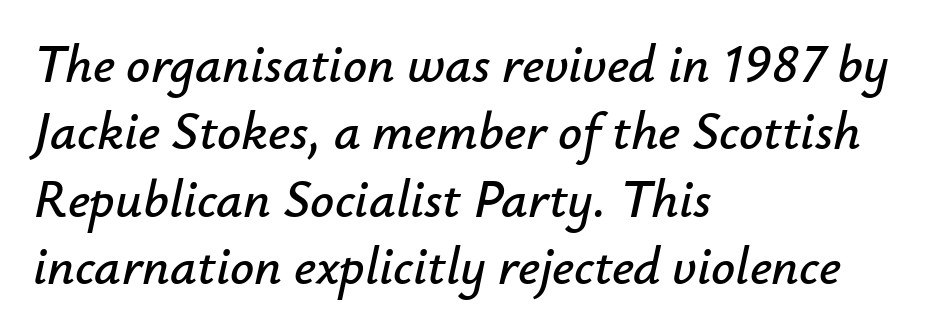
Q: Is the text italic (slanted)? A: Yes, it leans right by about 12 degrees.
Q: Is the text underlined? A: No.
Q: How is the paragraph aligned? A: Left-aligned.
Q: Is the spacing between letters normal or unusually wide? A: Normal.
Q: Is the spacing between lines tight, normal or loose? A: Normal.
Q: Width (condensed, normal, or wide)? A: Normal.
Q: Stroke contrast? A: Low.
Q: x-height? A: Small.
Q: Monospaced? A: No.
